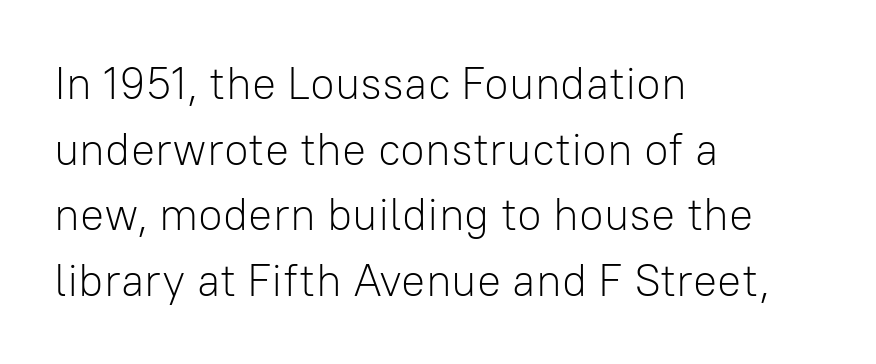
Q: Is the text bold? A: No.
Q: Is the text italic (slanted)? A: No, it is upright.
Q: Is the typeface a serif or a sans-serif typeface? A: Sans-serif.
Q: Is the text underlined? A: No.
Q: How is the paragraph aligned? A: Left-aligned.
Q: Is the spacing between letters normal or unusually wide? A: Normal.
Q: Is the spacing between lines tight, normal or loose? A: Normal.
Q: Width (condensed, normal, or wide)? A: Normal.
Q: Stroke contrast? A: Low.
Q: x-height? A: Medium.
Q: Monospaced? A: No.
